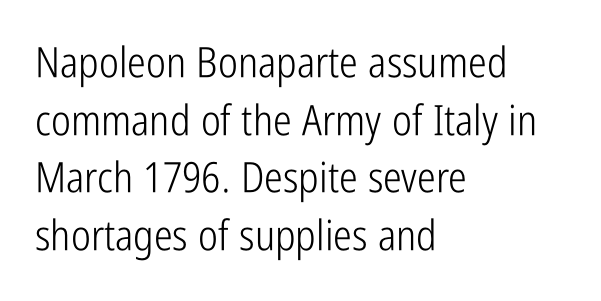
Q: Is the text bold? A: No.
Q: Is the text italic (slanted)? A: No, it is upright.
Q: Is the typeface a serif or a sans-serif typeface? A: Sans-serif.
Q: Is the text underlined? A: No.
Q: How is the paragraph aligned? A: Left-aligned.
Q: Is the spacing between letters normal or unusually wide? A: Normal.
Q: Is the spacing between lines tight, normal or loose? A: Normal.
Q: Width (condensed, normal, or wide)? A: Condensed.
Q: Stroke contrast? A: Low.
Q: x-height? A: Medium.
Q: Monospaced? A: No.
